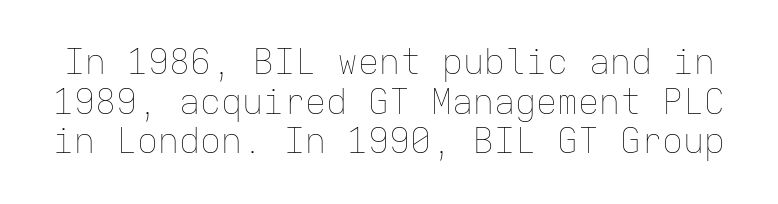
Q: Is the text bold? A: No.
Q: Is the text italic (slanted)? A: No, it is upright.
Q: Is the text underlined? A: No.
Q: Is the spacing between letters normal or unusually wide? A: Normal.
Q: Is the spacing between lines tight, normal or loose? A: Tight.
Q: Width (condensed, normal, or wide)? A: Normal.
Q: Stroke contrast? A: Low.
Q: x-height? A: Medium.
Q: Monospaced? A: Yes.
